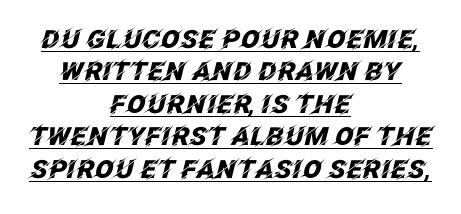
{"italic": "yes", "lean": "right", "slant_degrees": 12, "bold": "yes", "underline": "yes", "align": "center", "line_spacing": "normal", "line_spacing_ratio": 1.3, "letter_spacing": "normal", "letter_spacing_em": 0.0, "glyph_px": 25}
